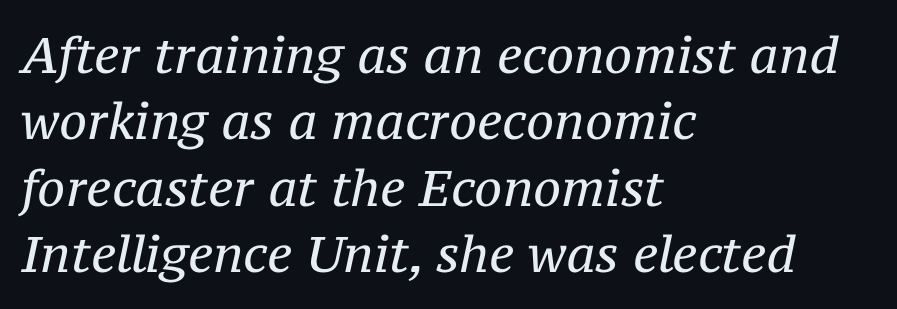
Q: Is the text bold? A: No.
Q: Is the text italic (slanted)? A: Yes, it leans right by about 12 degrees.
Q: Is the typeface a serif or a sans-serif typeface? A: Serif.
Q: Is the text underlined? A: No.
Q: How is the paragraph aligned? A: Left-aligned.
Q: Is the spacing between letters normal or unusually wide? A: Normal.
Q: Is the spacing between lines tight, normal or loose? A: Normal.
Q: Width (condensed, normal, or wide)? A: Normal.
Q: Stroke contrast? A: Medium.
Q: x-height? A: Medium.
Q: Monospaced? A: No.
